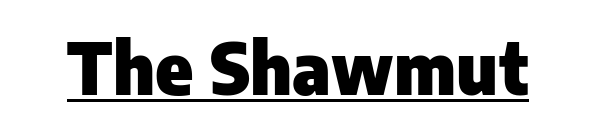
The image shows 71 px heavy sans-serif type, upright; set normal letter spacing, underlined; low stroke contrast and a medium x-height.
